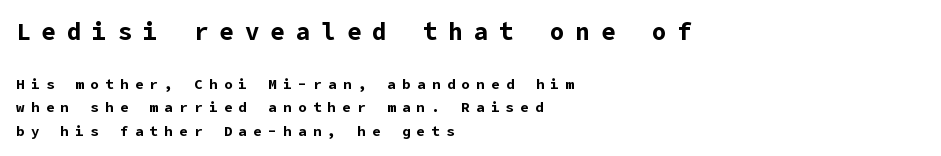
Q: Is the text bold? A: Yes.
Q: Is the text italic (slanted)? A: No, it is upright.
Q: Is the text underlined? A: No.
Q: How is the paragraph aligned? A: Left-aligned.
Q: Is the spacing between letters normal or unusually wide? A: Unusually wide.
Q: Is the spacing between lines tight, normal or loose? A: Normal.
Q: Which block of text is set in a larger size, the first (top) or the second (bottom)? A: The first (top) one.
